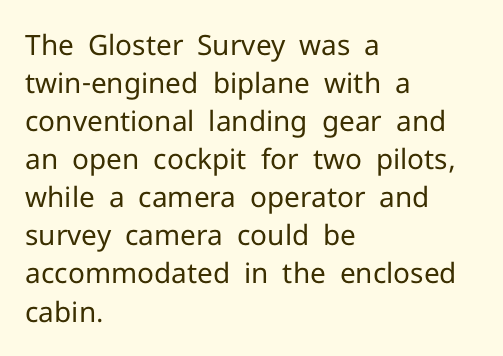
Q: Is the text bold? A: No.
Q: Is the text italic (slanted)? A: No, it is upright.
Q: Is the typeface a serif or a sans-serif typeface? A: Sans-serif.
Q: Is the text underlined? A: No.
Q: How is the paragraph aligned? A: Left-aligned.
Q: Is the spacing between letters normal or unusually wide? A: Normal.
Q: Is the spacing between lines tight, normal or loose? A: Normal.
Q: Width (condensed, normal, or wide)? A: Normal.
Q: Stroke contrast? A: Low.
Q: x-height? A: Medium.
Q: Monospaced? A: No.
